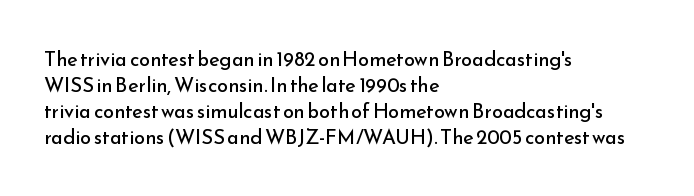
Q: Is the text bold? A: No.
Q: Is the text italic (slanted)? A: No, it is upright.
Q: Is the text underlined? A: No.
Q: How is the paragraph aligned? A: Left-aligned.
Q: Is the spacing between letters normal or unusually wide? A: Normal.
Q: Is the spacing between lines tight, normal or loose? A: Normal.
